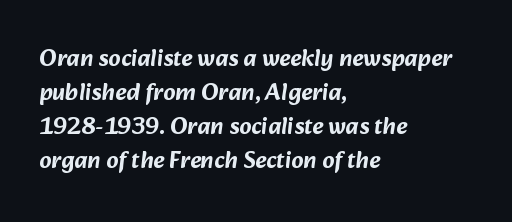
Lines of text with bare space underneath. Glyph-to-glyph distance matches everyday printed text. The lines sit at an ordinary, default distance from one another. The lines in this sample share a left origin and differ only in where they stop.
